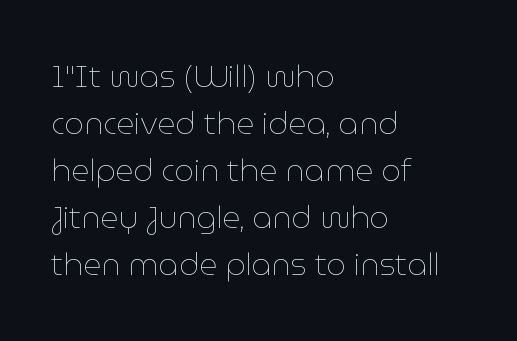
The image shows 31 px thin type, upright; set left-aligned, normal line spacing (1.52x), normal letter spacing, not underlined; low stroke contrast and a medium x-height.
